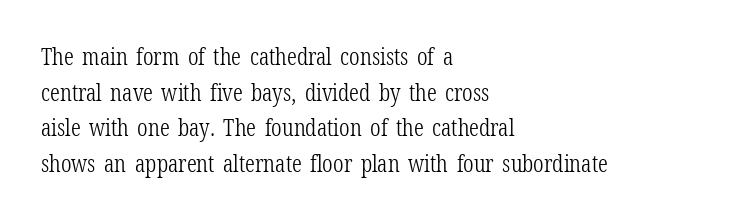
Q: Is the text bold? A: No.
Q: Is the text italic (slanted)? A: No, it is upright.
Q: Is the text underlined? A: No.
Q: How is the paragraph aligned? A: Left-aligned.
Q: Is the spacing between letters normal or unusually wide? A: Normal.
Q: Is the spacing between lines tight, normal or loose? A: Normal.
